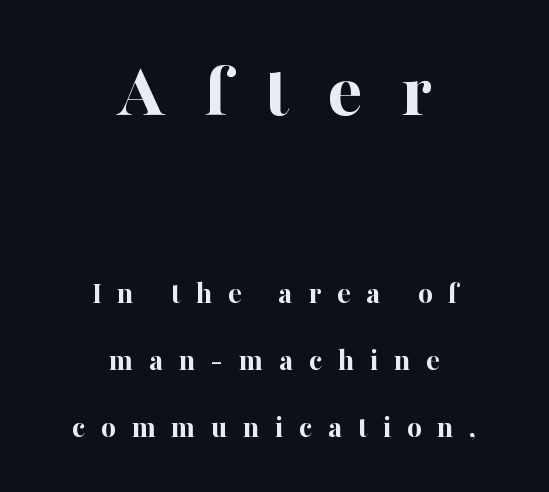
{"serif": "yes", "italic": "no", "bold": "yes", "weight": "bold", "width": "normal", "stroke_contrast": "high", "x_height": "medium", "monospaced": "no", "underline": "no", "align": "center", "line_spacing": "loose", "line_spacing_ratio": 2.08, "letter_spacing": "wide", "letter_spacing_em": 0.48, "larger_block": "first", "size_ratio": 2.5, "glyph_px": 80}
